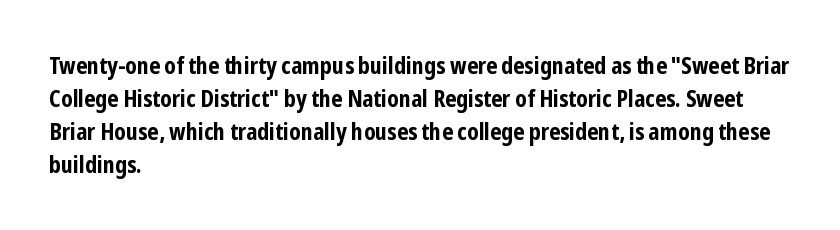
Q: Is the text bold? A: Yes.
Q: Is the text italic (slanted)? A: No, it is upright.
Q: Is the text underlined? A: No.
Q: How is the paragraph aligned? A: Left-aligned.
Q: Is the spacing between letters normal or unusually wide? A: Normal.
Q: Is the spacing between lines tight, normal or loose? A: Normal.
